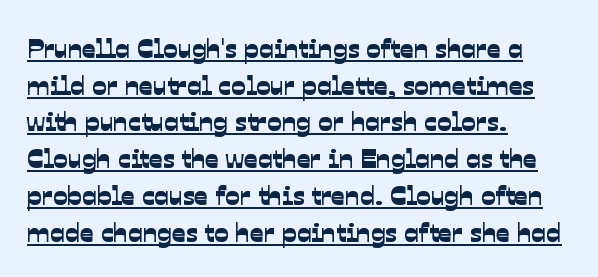
Q: Is the text underlined? A: Yes.
Q: How is the paragraph aligned? A: Left-aligned.
Q: Is the spacing between letters normal or unusually wide? A: Normal.
Q: Is the spacing between lines tight, normal or loose? A: Normal.
